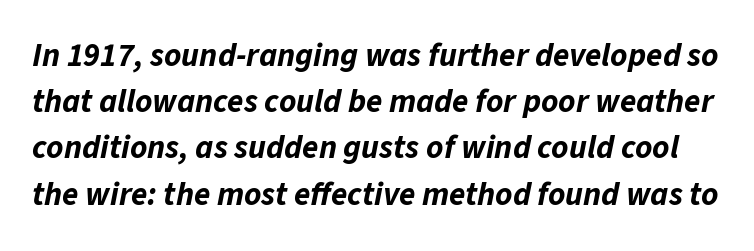
This sample has the flowing, uneven cadence of proportional lettering. The line texture is even and compact thanks to regular tracking. The zone under the glyphs is completely vacant. This sample keeps an unexceptional amount of space between lines. The typography opts for an oblique posture over an upright one. Chunky letters — that's bold for sure.
